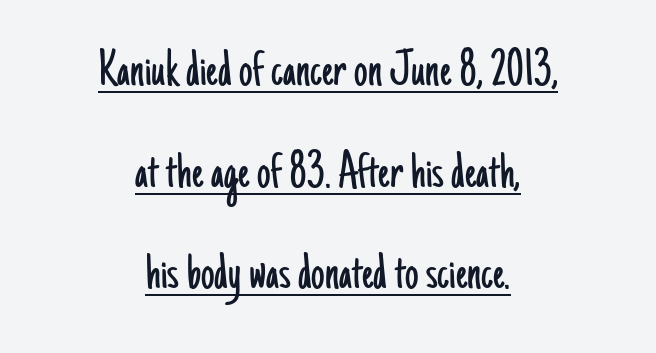
{"serif": "no", "italic": "no", "bold": "no", "weight": "light", "width": "condensed", "stroke_contrast": "low", "x_height": "small", "monospaced": "no", "underline": "yes", "align": "center", "line_spacing_ratio": 1.88, "letter_spacing": "normal", "letter_spacing_em": 0.0, "glyph_px": 54}
